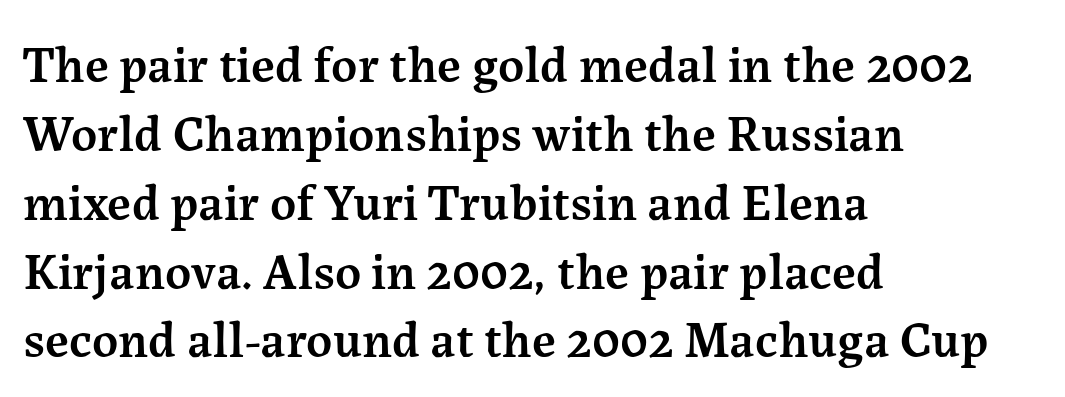
The image shows 51 px semibold serif type, upright; set left-aligned, normal line spacing (1.35x), normal letter spacing, not underlined; medium stroke contrast and a medium x-height.
